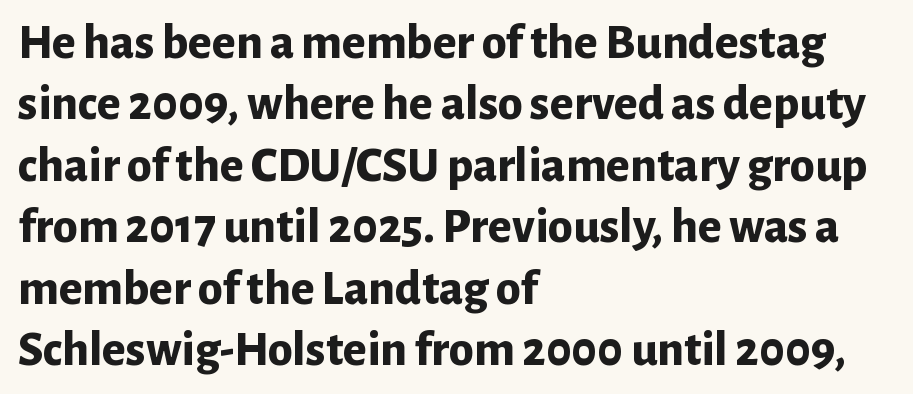
It's the straight-up-and-down kind of type. I'd describe the lettering as bold — thick and assertive. Alignment: flush left. Think of a printed novel: that variable character pitch is what you see here. The face used here is a sans, in the tradition of grotesques and geometrics. This rendering features lettering with no underline.
